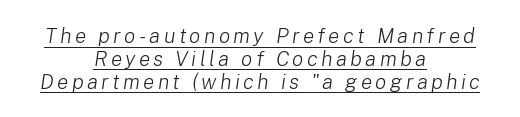
{"italic": "yes", "lean": "right", "slant_degrees": 8, "bold": "no", "underline": "yes", "align": "center", "line_spacing": "tight", "line_spacing_ratio": 1.09, "glyph_px": 21}
